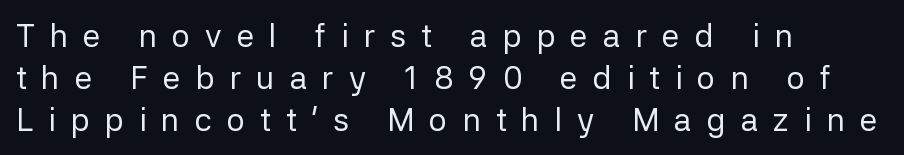
Q: Is the text bold? A: No.
Q: Is the text italic (slanted)? A: No, it is upright.
Q: Is the typeface a serif or a sans-serif typeface? A: Sans-serif.
Q: Is the text underlined? A: No.
Q: How is the paragraph aligned? A: Left-aligned.
Q: Is the spacing between letters normal or unusually wide? A: Unusually wide.
Q: Is the spacing between lines tight, normal or loose? A: Normal.
Q: Width (condensed, normal, or wide)? A: Normal.
Q: Stroke contrast? A: Low.
Q: x-height? A: Medium.
Q: Monospaced? A: No.
